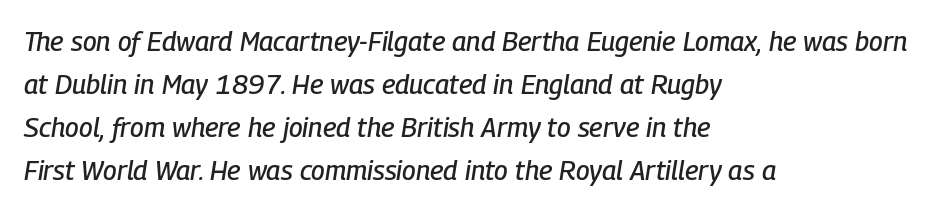
The image shows 27 px text type, italic (leaning right); set left-aligned, normal line spacing (1.59x), normal letter spacing, not underlined.
